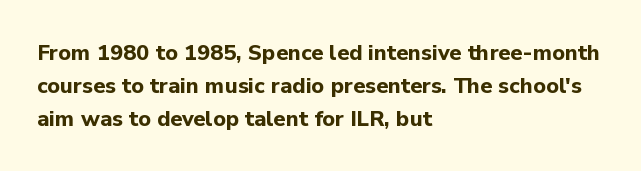
You'd pick this weight for a headline — it's a proper bold. The lettering holds an erect, upright posture throughout. Glance below the letters and you will spot only blank space. Layout note: lines flush left. Characters follow at the spacing the type designer built in. These lines sit exactly where default settings would place them.
